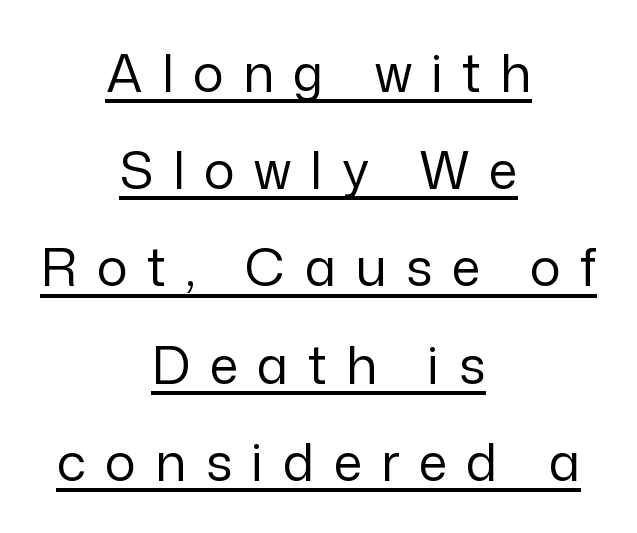
The text block is weighted toward neither margin, spreading evenly from the middle. Letterform terminals end flat and unadorned throughout the passage. You can tell it's not italic because the verticals are truly vertical. No chunkiness to these letters — they're not bold. A typesetter would call this heavily tracked-out type. In designer terms, the underline attribute is active on this setting.
